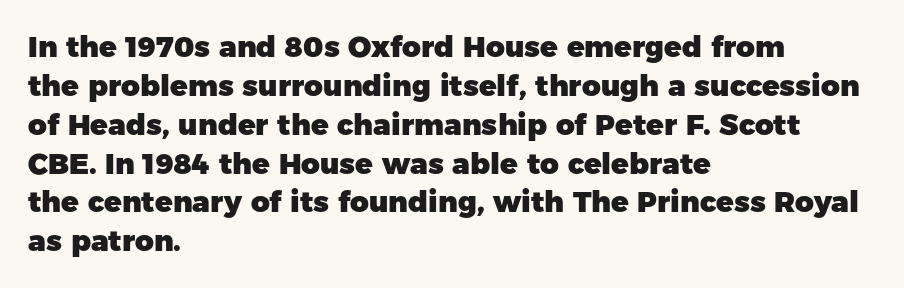
The image shows 29 px heavy sans-serif type, upright; set left-aligned, normal line spacing (1.34x), normal letter spacing, not underlined; low stroke contrast and a medium x-height.
